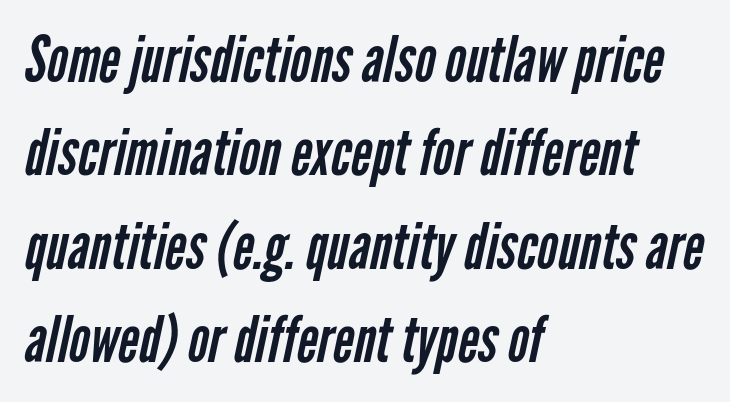
The image shows 64 px regular-weight, condensed sans-serif type; set left-aligned, normal line spacing (1.46x), normal letter spacing, not underlined; low stroke contrast and a medium x-height.
